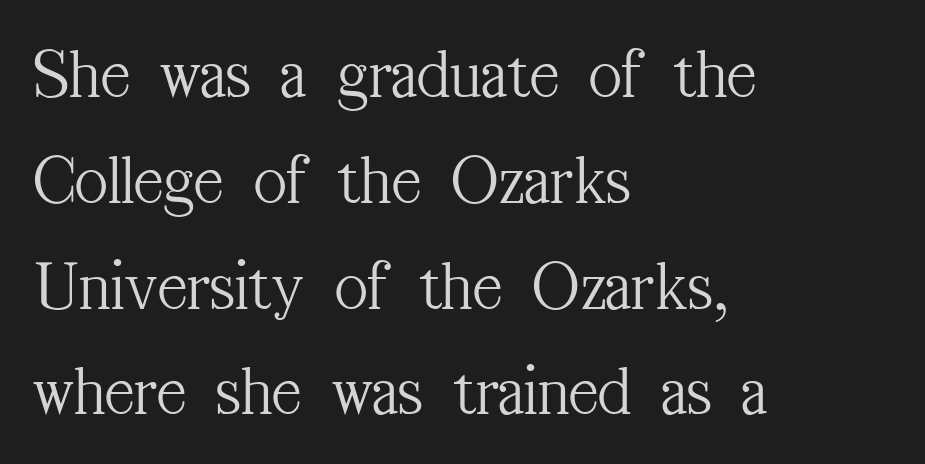
Q: Is the text bold? A: No.
Q: Is the text italic (slanted)? A: No, it is upright.
Q: Is the typeface a serif or a sans-serif typeface? A: Serif.
Q: Is the text underlined? A: No.
Q: How is the paragraph aligned? A: Left-aligned.
Q: Is the spacing between letters normal or unusually wide? A: Normal.
Q: Is the spacing between lines tight, normal or loose? A: Normal.
Q: Width (condensed, normal, or wide)? A: Condensed.
Q: Stroke contrast? A: Medium.
Q: x-height? A: Medium.
Q: Monospaced? A: No.
